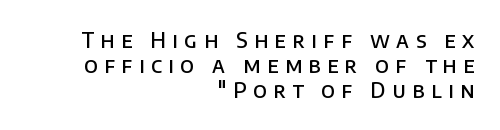
Q: Is the text bold? A: Semi-bold.
Q: Is the text italic (slanted)? A: No, it is upright.
Q: Is the text underlined? A: No.
Q: How is the paragraph aligned? A: Right-aligned.
Q: Is the spacing between letters normal or unusually wide? A: Unusually wide.
